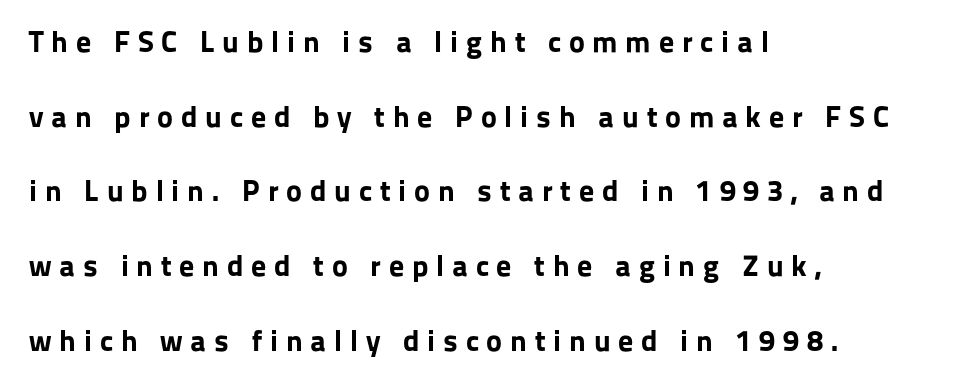
Q: Is the text bold? A: Yes.
Q: Is the text italic (slanted)? A: No, it is upright.
Q: Is the typeface a serif or a sans-serif typeface? A: Sans-serif.
Q: Is the text underlined? A: No.
Q: How is the paragraph aligned? A: Left-aligned.
Q: Is the spacing between letters normal or unusually wide? A: Unusually wide.
Q: Is the spacing between lines tight, normal or loose? A: Loose.
Q: Width (condensed, normal, or wide)? A: Normal.
Q: Stroke contrast? A: Low.
Q: x-height? A: Medium.
Q: Monospaced? A: No.
